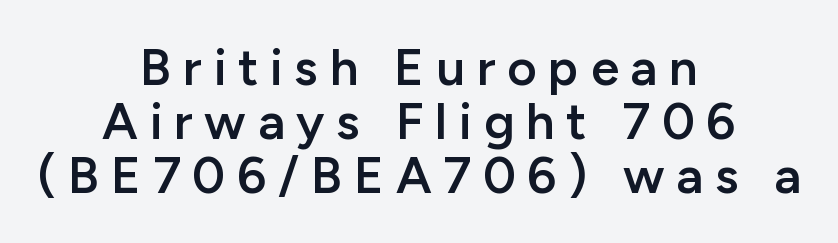
The face used here is a sans, in the tradition of grotesques and geometrics. Honestly, there is no underline to notice here at all. The face used here is rendered with a markedly widened letterfit. Typeset on center — no edge is straight. Spacing verdict: proportional, widths tailored to each character.
